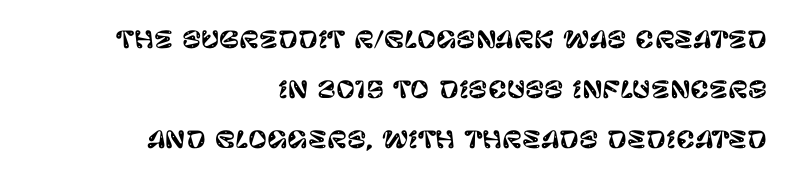
The passage shown stacks its lines with a broad gap. Here the glyphs are tracked normally, forming tight word shapes. The specimen omits any rule beneath the text block's lines. If you drew a ruler down the right edge, every line would touch it.
